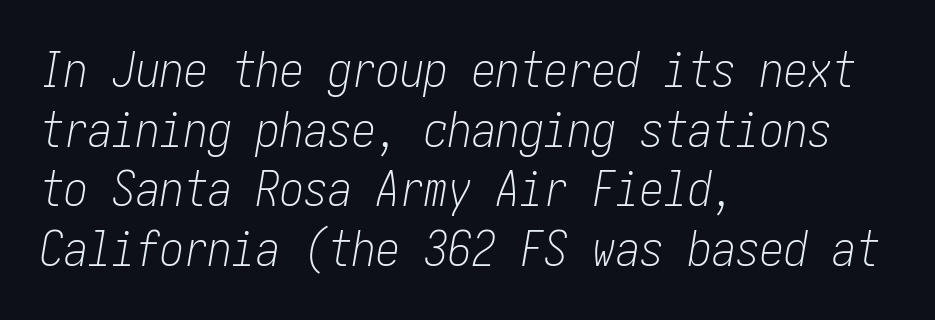
Q: Is the text bold? A: No.
Q: Is the text italic (slanted)? A: Yes, it leans right by about 10 degrees.
Q: Is the text underlined? A: No.
Q: How is the paragraph aligned? A: Left-aligned.
Q: Is the spacing between letters normal or unusually wide? A: Normal.
Q: Width (condensed, normal, or wide)? A: Condensed.
Q: Stroke contrast? A: Low.
Q: x-height? A: Medium.
